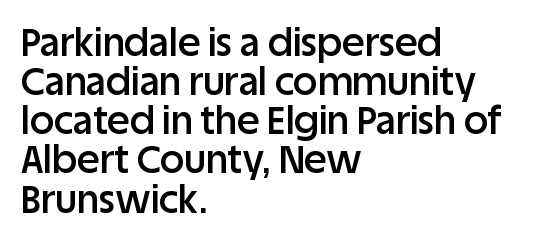
The image shows 38 px semibold sans-serif type, upright; set left-aligned, tight line spacing (1.03x), normal letter spacing, not underlined; low stroke contrast and a large x-height.
